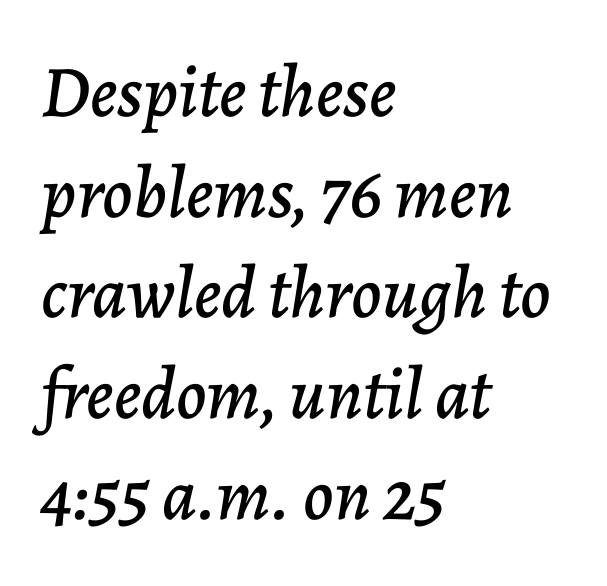
The image shows 73 px text type, italic (leaning right); set left-aligned, normal line spacing (1.38x), normal letter spacing, not underlined; low stroke contrast and a medium x-height.
